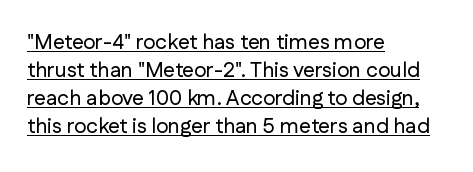
Q: Is the text italic (slanted)? A: No, it is upright.
Q: Is the text underlined? A: Yes.
Q: How is the paragraph aligned? A: Left-aligned.
Q: Is the spacing between letters normal or unusually wide? A: Normal.
Q: Is the spacing between lines tight, normal or loose? A: Normal.
